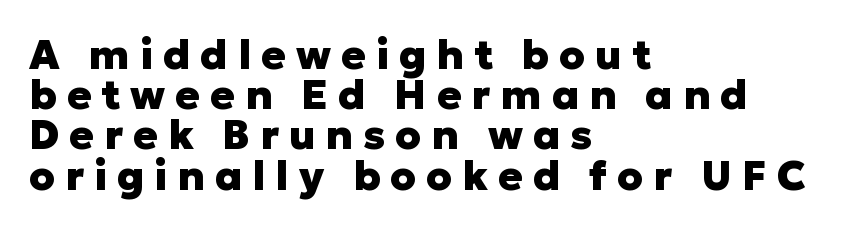
Q: Is the text bold? A: Yes.
Q: Is the text italic (slanted)? A: No, it is upright.
Q: Is the typeface a serif or a sans-serif typeface? A: Sans-serif.
Q: Is the text underlined? A: No.
Q: How is the paragraph aligned? A: Left-aligned.
Q: Is the spacing between letters normal or unusually wide? A: Unusually wide.
Q: Is the spacing between lines tight, normal or loose? A: Tight.
Q: Width (condensed, normal, or wide)? A: Normal.
Q: Stroke contrast? A: Low.
Q: x-height? A: Medium.
Q: Monospaced? A: No.
